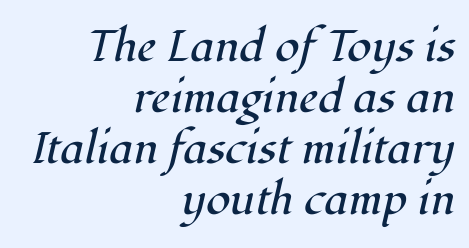
{"serif": "yes", "italic": "yes", "lean": "right", "slant_degrees": 12, "bold": "no", "weight": "regular", "width": "normal", "stroke_contrast": "high", "x_height": "medium", "monospaced": "no", "underline": "no", "align": "right", "line_spacing_ratio": 1.16, "letter_spacing": "normal", "letter_spacing_em": 0.0, "glyph_px": 44}
